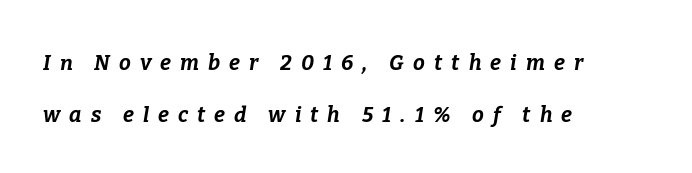
Q: Is the text bold? A: Yes.
Q: Is the text italic (slanted)? A: Yes, it leans right by about 9 degrees.
Q: Is the text underlined? A: No.
Q: How is the paragraph aligned? A: Left-aligned.
Q: Is the spacing between letters normal or unusually wide? A: Unusually wide.
Q: Is the spacing between lines tight, normal or loose? A: Loose.
